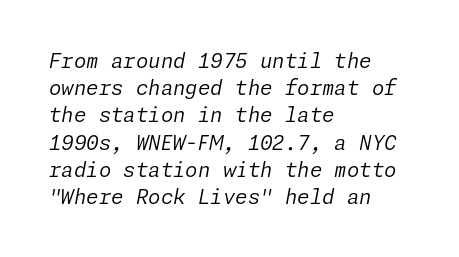
The image shows 20 px text type, italic (leaning right); set left-aligned, normal line spacing (1.36x), normal letter spacing, not underlined.
